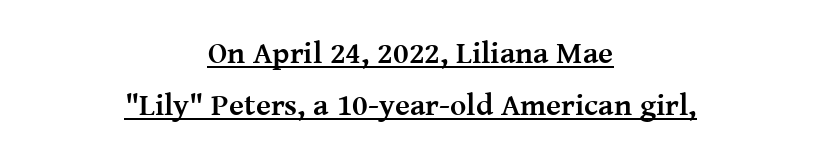
Character widths vary here, with narrow letters taking less room than wide ones. These lines sit exactly where default settings would place them. The specimen reads as upright at a glance. Neither beginnings nor endings align; midpoints do. Students, this is bold: see how much ink each stroke carries. You can tell from the footed stems that serif type was used.
